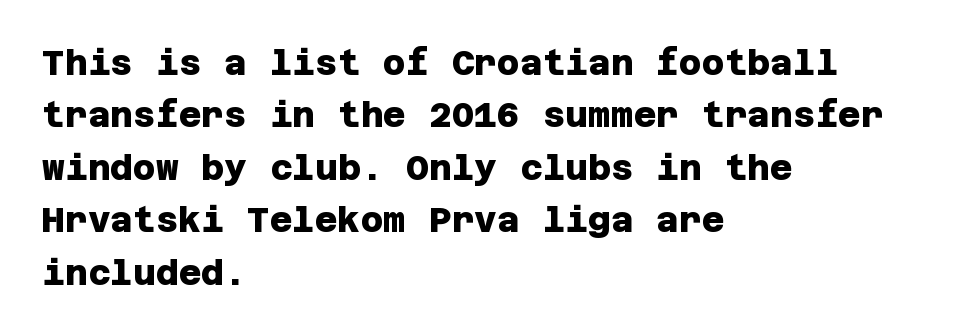
A typesetter would call this zero additional tracking. Heavy, bold letterforms. The rows are spaced the way most documents space them. The text was rendered using a sans face with plain stroke endings. Check the space under the baseline: it is left empty. Casual observation: everything's shoved over to the left.
